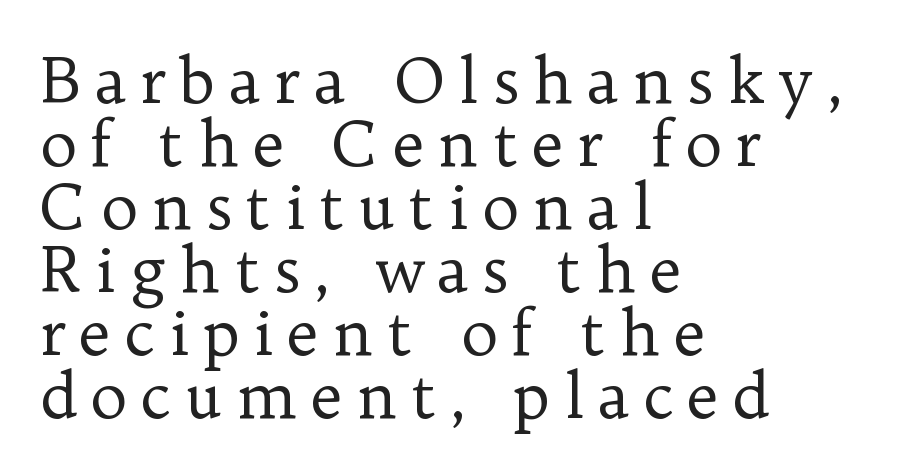
Lines of text with bare space underneath. Does the lettering tilt? It doesn't — this is upright. The letters advance in unequal steps, a hallmark of proportional type. Cramped leading. The tracking jumps out immediately: characters are airy and widely separated.
